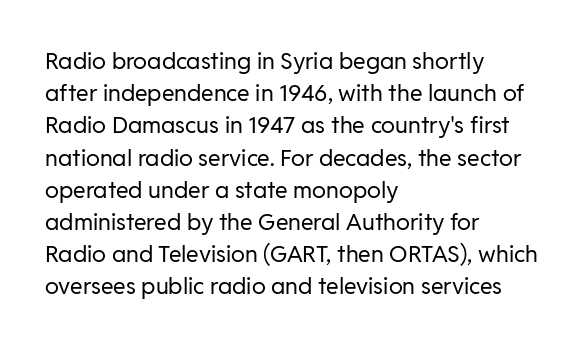
Q: Is the text bold? A: No.
Q: Is the text italic (slanted)? A: No, it is upright.
Q: Is the text underlined? A: No.
Q: How is the paragraph aligned? A: Left-aligned.
Q: Is the spacing between letters normal or unusually wide? A: Normal.
Q: Is the spacing between lines tight, normal or loose? A: Normal.
